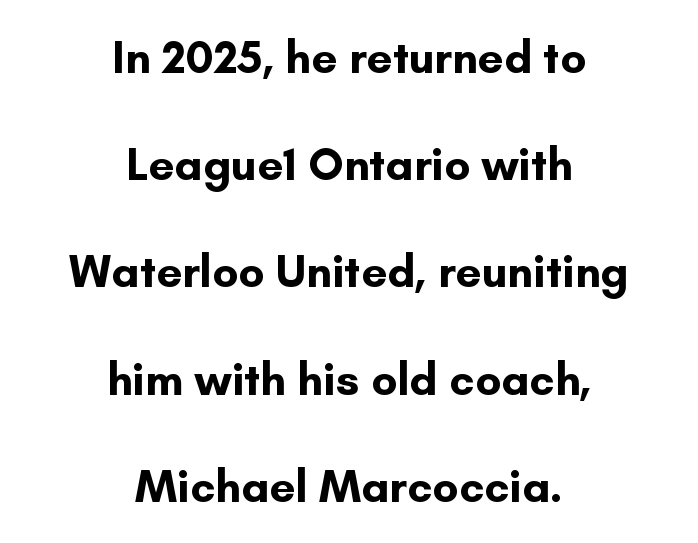
Q: Is the text bold? A: Yes.
Q: Is the text italic (slanted)? A: No, it is upright.
Q: Is the typeface a serif or a sans-serif typeface? A: Sans-serif.
Q: Is the text underlined? A: No.
Q: How is the paragraph aligned? A: Centered.
Q: Is the spacing between letters normal or unusually wide? A: Normal.
Q: Is the spacing between lines tight, normal or loose? A: Loose.
Q: Width (condensed, normal, or wide)? A: Normal.
Q: Stroke contrast? A: Low.
Q: x-height? A: Small.
Q: Monospaced? A: No.
